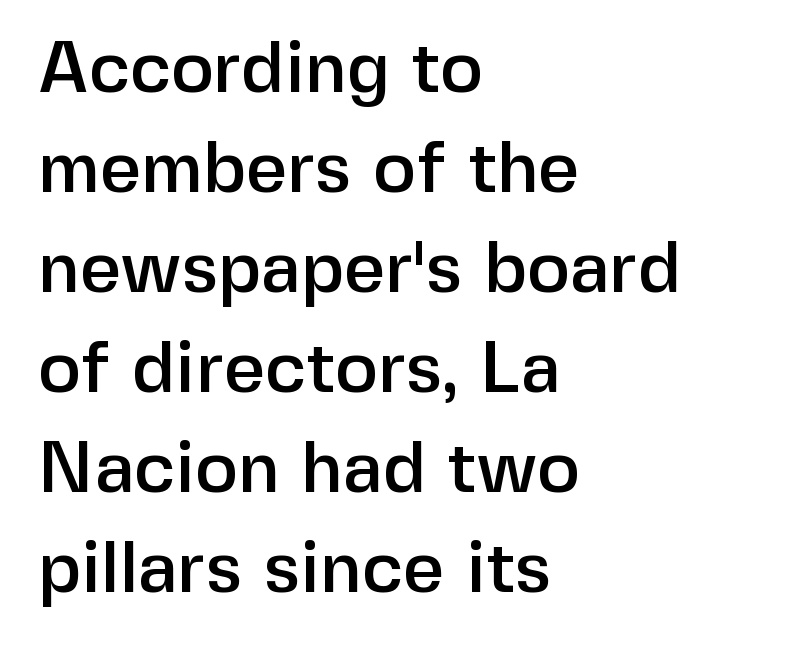
{"serif": "no", "italic": "no", "width": "normal", "stroke_contrast": "low", "x_height": "medium", "monospaced": "no", "underline": "no", "align": "left", "line_spacing": "normal", "line_spacing_ratio": 1.39, "letter_spacing": "normal", "letter_spacing_em": 0.0, "glyph_px": 72}
